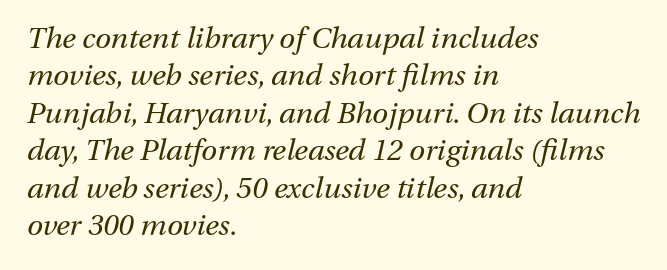
The face used here is proportionally spaced, like ordinary book or web type. Default kerning and tracking; the words read as compact shapes. Caption: face not bold, strokes unweighted. How would I describe the line gaps? Plain and ordinary. These lines are set flush left with a ragged right edge. Tall strokes in this sample are angled rather than plumb.
